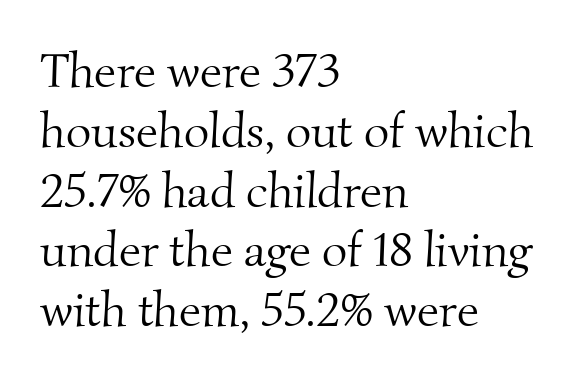
{"serif": "yes", "bold": "no", "weight": "light", "width": "normal", "stroke_contrast": "medium", "x_height": "small", "monospaced": "no", "underline": "no", "align": "left", "line_spacing_ratio": 1.22, "letter_spacing": "normal", "letter_spacing_em": 0.0, "glyph_px": 49}
